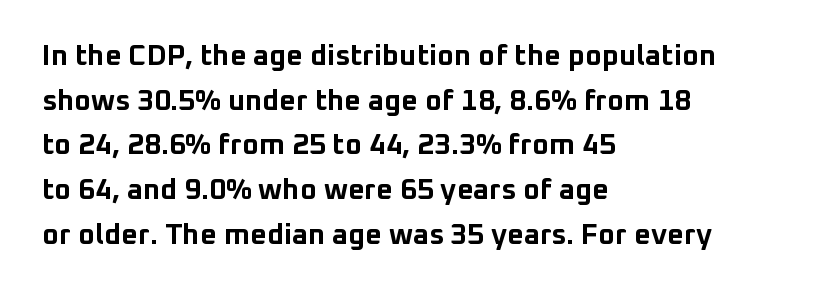
The image shows 29 px bold sans-serif type, upright; set left-aligned, normal line spacing (1.54x), normal letter spacing, not underlined; low stroke contrast and a medium x-height.
